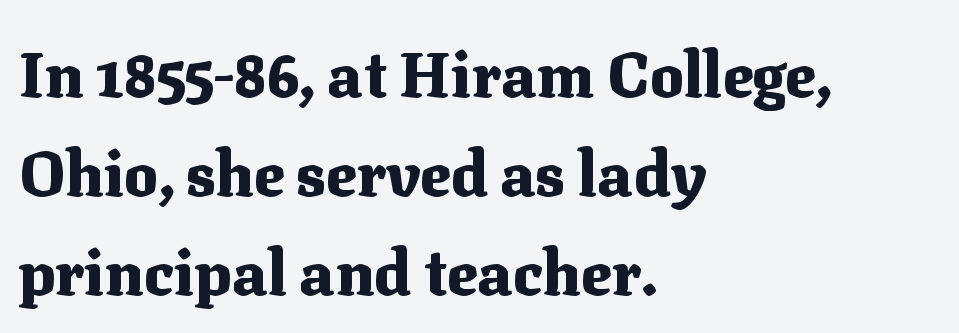
The image shows 63 px heavy serif type, upright; set left-aligned, normal line spacing (1.57x), normal letter spacing, not underlined; medium stroke contrast and a medium x-height.
